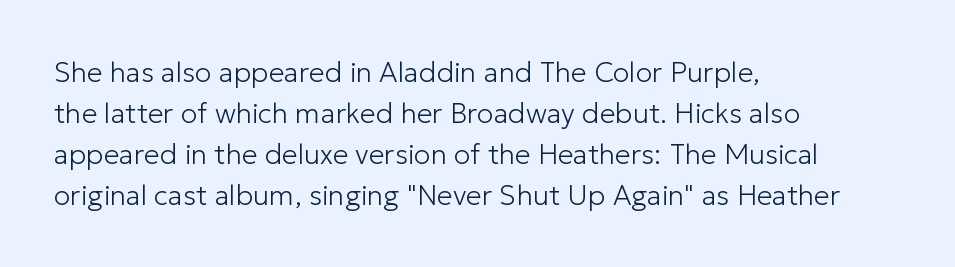
Words appear dense and cohesive because spacing is normal. Line beginnings align vertically; line endings do not. Baseline-to-baseline distance is the conventional proportion of letter height. Stroke thickness stays within the range of a standard reading face or lighter. The glyphs in this specimen are sans serif. The space beneath each line is pristine and unruled.
